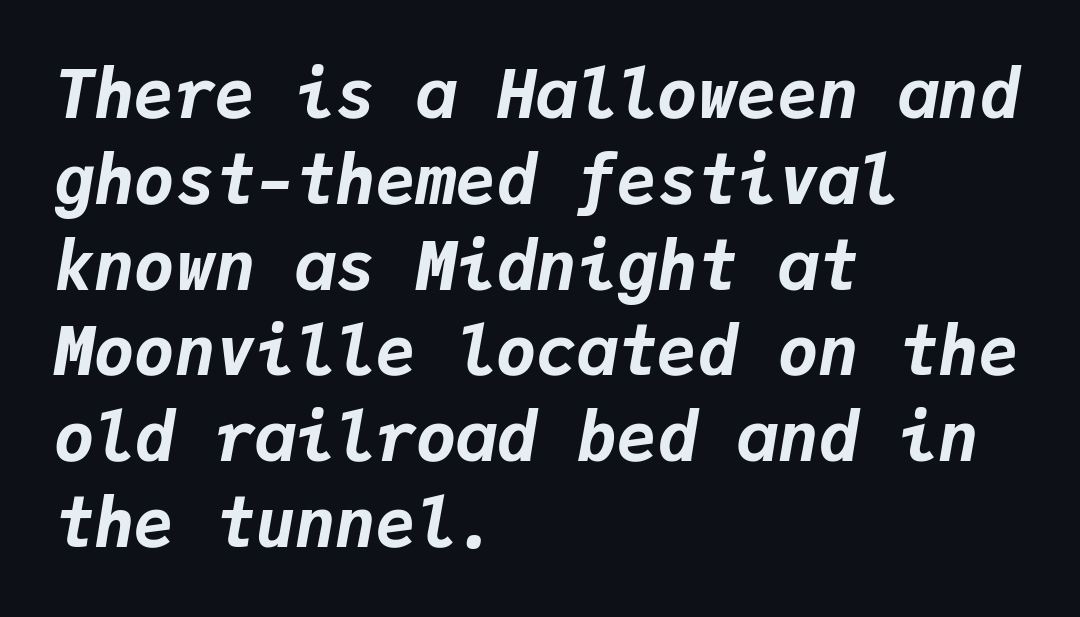
{"italic": "yes", "lean": "right", "slant_degrees": 9, "bold": "yes", "weight": "bold", "width": "normal", "stroke_contrast": "low", "x_height": "medium", "monospaced": "yes", "underline": "no", "align": "left", "line_spacing": "normal", "line_spacing_ratio": 1.28, "letter_spacing": "normal", "letter_spacing_em": 0.0, "glyph_px": 67}
